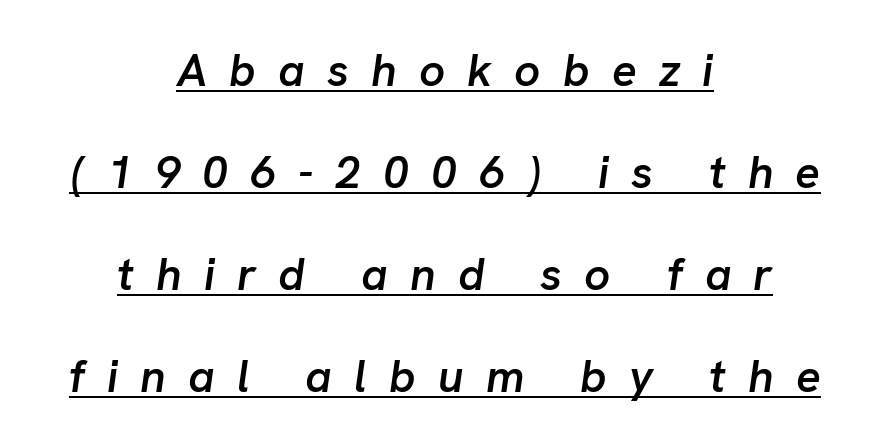
{"italic": "yes", "lean": "right", "slant_degrees": 8, "bold": "semi", "weight": "semibold", "width": "normal", "stroke_contrast": "low", "x_height": "medium", "monospaced": "no", "underline": "yes", "align": "center", "line_spacing": "loose", "line_spacing_ratio": 2.22, "letter_spacing": "wide", "letter_spacing_em": 0.48, "glyph_px": 46}
